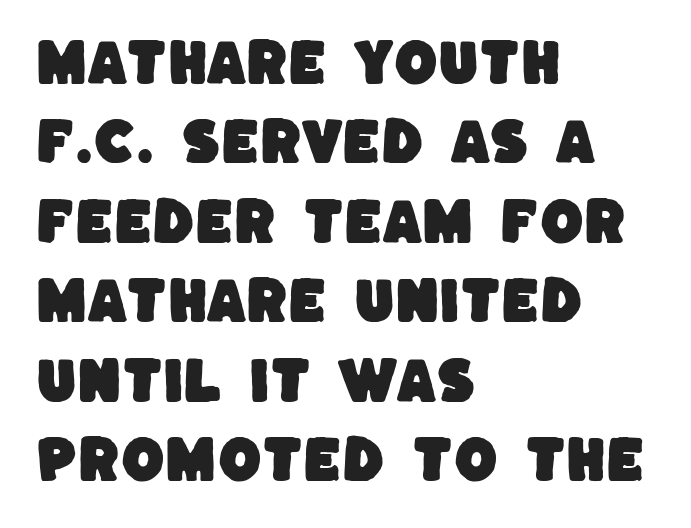
The image shows 50 px sans-serif type; set left-aligned, normal line spacing (1.59x), normal letter spacing, not underlined; low stroke contrast and a large x-height.
